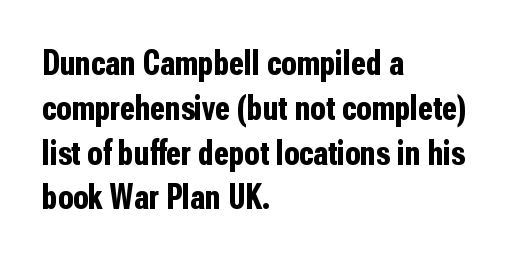
{"serif": "no", "italic": "no", "bold": "yes", "weight": "bold", "width": "condensed", "stroke_contrast": "low", "x_height": "medium", "monospaced": "no", "underline": "no", "align": "left", "line_spacing": "normal", "line_spacing_ratio": 1.28, "letter_spacing": "normal", "letter_spacing_em": 0.0, "glyph_px": 35}
